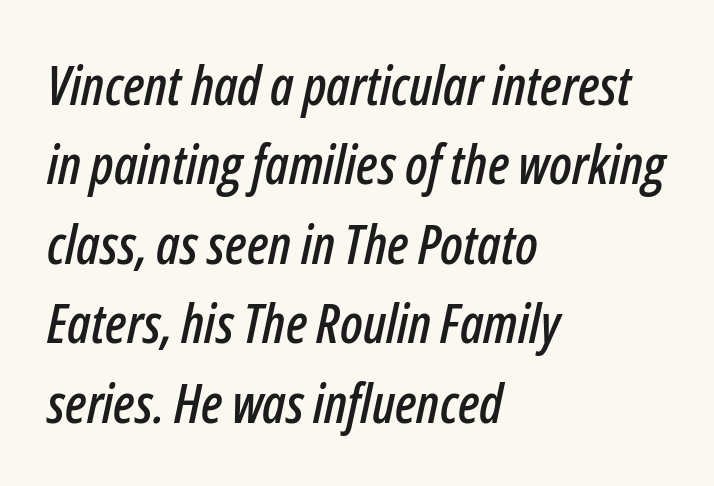
The image shows 54 px condensed type, italic (leaning right); set left-aligned, normal line spacing (1.47x), normal letter spacing, not underlined; low stroke contrast and a medium x-height.
